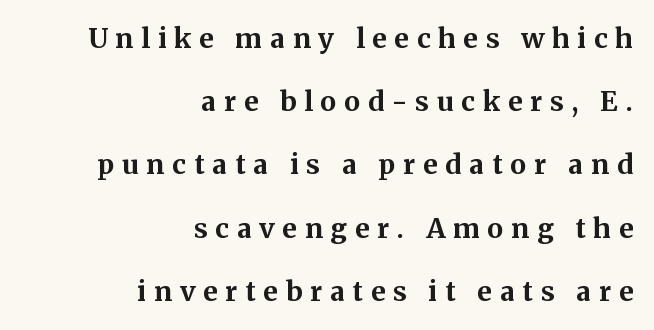
{"italic": "no", "bold": "yes", "underline": "no", "align": "right", "line_spacing": "loose", "line_spacing_ratio": 2.34, "letter_spacing": "wide", "letter_spacing_em": 0.29, "glyph_px": 27}
